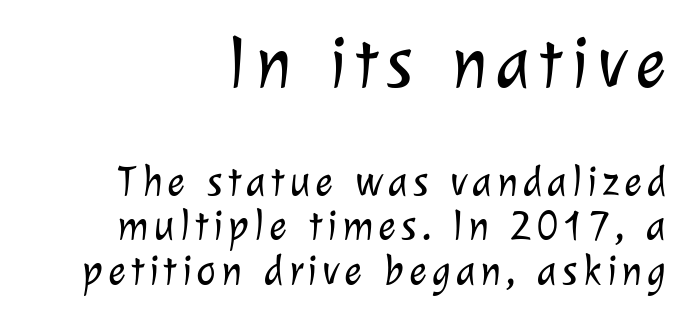
Q: Is the text bold? A: No.
Q: Is the typeface a serif or a sans-serif typeface? A: Sans-serif.
Q: Is the text underlined? A: No.
Q: How is the paragraph aligned? A: Right-aligned.
Q: Is the spacing between lines tight, normal or loose? A: Tight.
Q: Which block of text is set in a larger size, the first (top) or the second (bottom)? A: The first (top) one.
Q: Width (condensed, normal, or wide)? A: Normal.
Q: Stroke contrast? A: Low.
Q: x-height? A: Medium.
Q: Monospaced? A: No.
